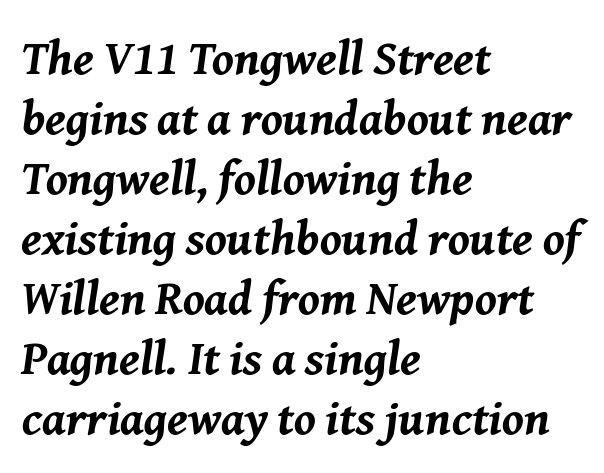
{"italic": "yes", "lean": "right", "slant_degrees": 8, "bold": "yes", "weight": "bold", "width": "normal", "stroke_contrast": "medium", "x_height": "medium", "monospaced": "no", "underline": "no", "align": "left", "line_spacing": "normal", "line_spacing_ratio": 1.25, "letter_spacing": "normal", "letter_spacing_em": 0.0, "glyph_px": 48}
